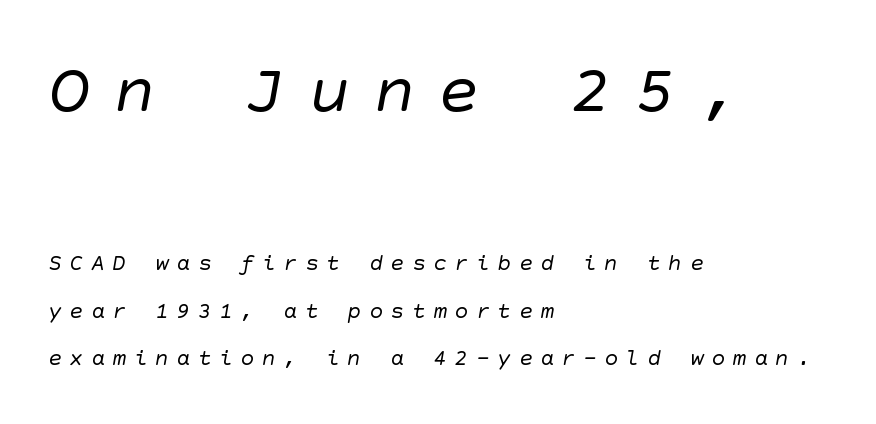
Here the first block reads like a headline and the second like body copy. Short and long lines alike share a common starting point at left. Underlining? Definitely not there. Each stroke keeps to a modest, everyday thickness or less.
